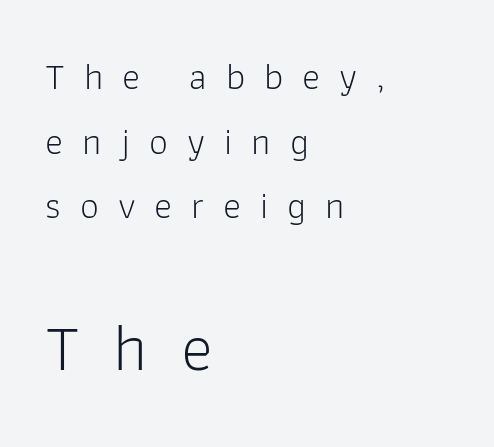
Q: Is the text bold? A: No.
Q: Is the text italic (slanted)? A: No, it is upright.
Q: Is the typeface a serif or a sans-serif typeface? A: Sans-serif.
Q: Is the text underlined? A: No.
Q: How is the paragraph aligned? A: Left-aligned.
Q: Is the spacing between letters normal or unusually wide? A: Unusually wide.
Q: Is the spacing between lines tight, normal or loose? A: Normal.
Q: Which block of text is set in a larger size, the first (top) or the second (bottom)? A: The second (bottom) one.
Q: Width (condensed, normal, or wide)? A: Normal.
Q: Stroke contrast? A: Low.
Q: x-height? A: Medium.
Q: Monospaced? A: No.
